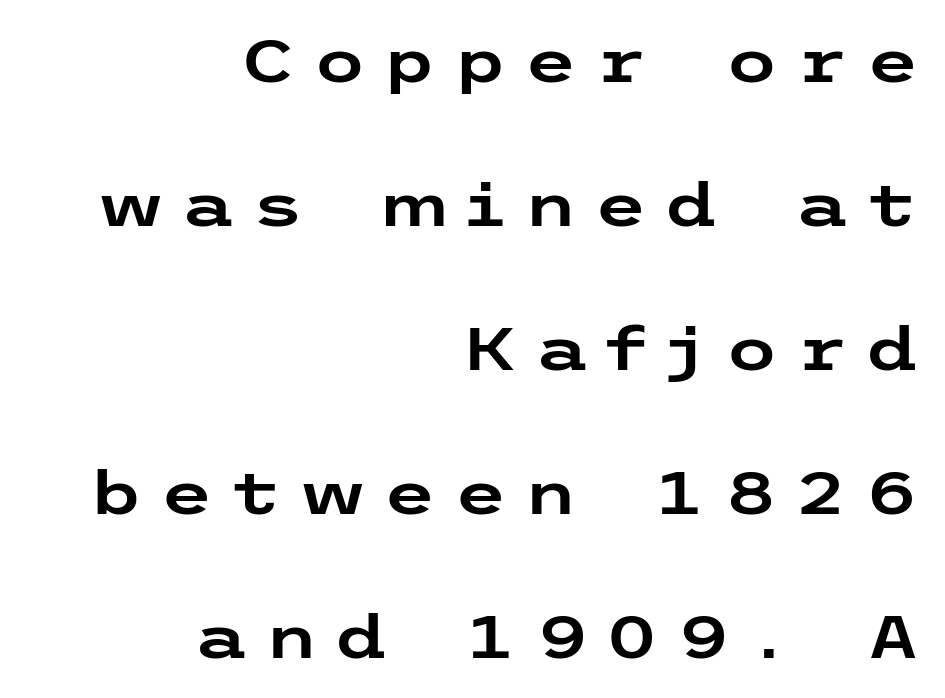
The image shows 61 px wide sans-serif type, upright; set right-aligned, loose line spacing (2.36x), unusually wide letter spacing (+0.28 em), not underlined; low stroke contrast and a medium x-height.
